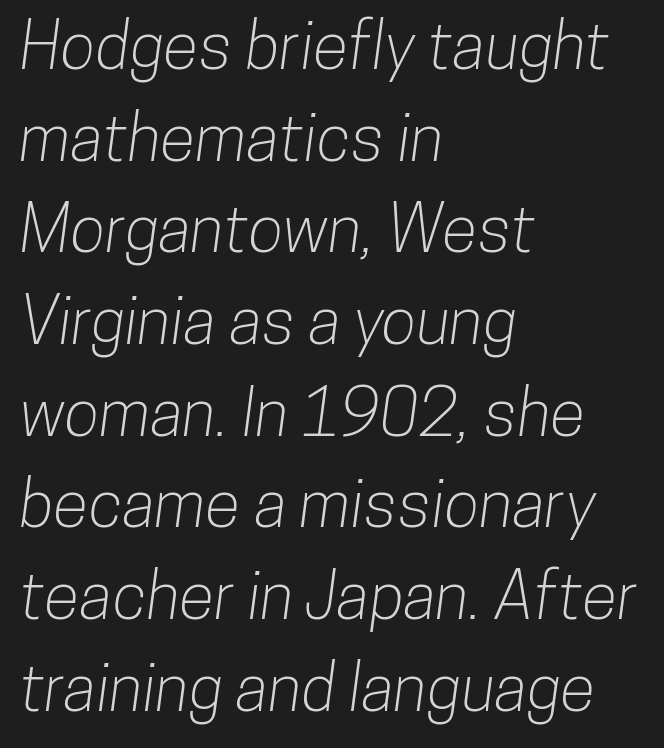
{"serif": "no", "width": "condensed", "stroke_contrast": "low", "x_height": "medium", "monospaced": "no", "underline": "no", "align": "left", "line_spacing": "normal", "line_spacing_ratio": 1.41, "letter_spacing": "normal", "letter_spacing_em": 0.0, "glyph_px": 65}
